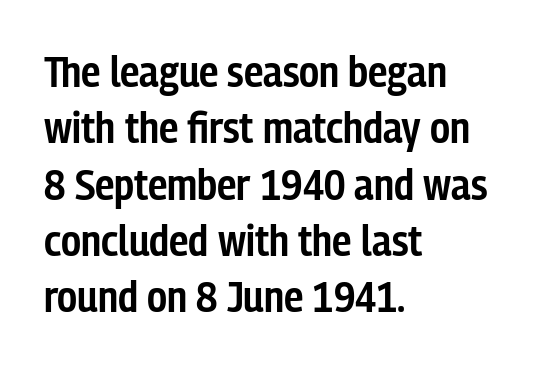
{"serif": "no", "italic": "no", "bold": "semi", "weight": "semibold", "width": "condensed", "stroke_contrast": "low", "x_height": "medium", "monospaced": "no", "underline": "no", "align": "left", "line_spacing": "normal", "line_spacing_ratio": 1.28, "letter_spacing": "normal", "letter_spacing_em": 0.0, "glyph_px": 44}
